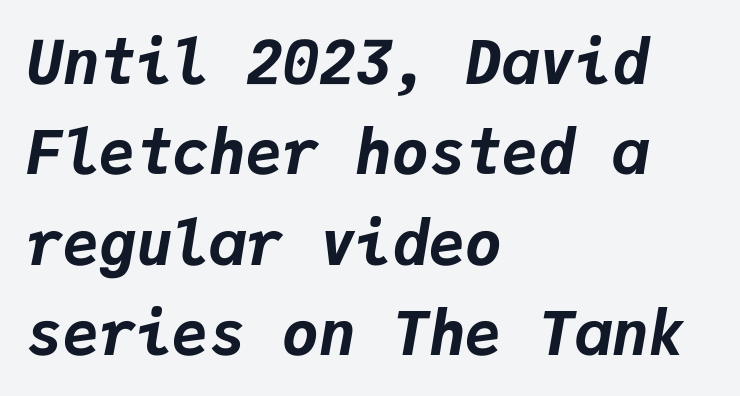
These lines sit exactly where default settings would place them. A typesetter would call this monospace, since all characters share one set width. This rendering features lettering with no underline. The gaps between neighbouring characters are ordinary and unremarkable.
